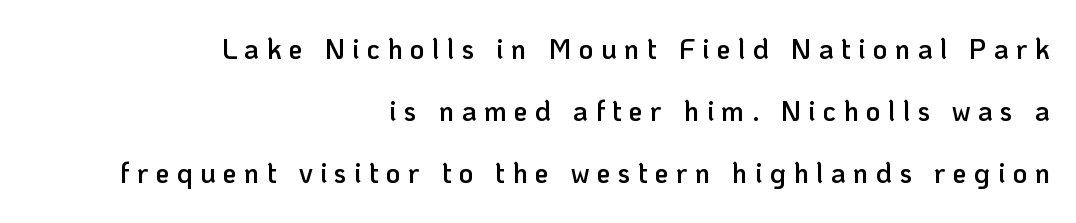
The image shows 28 px semibold sans-serif type, upright; set right-aligned, loose line spacing (2.21x), unusually wide letter spacing (+0.26 em), not underlined; low stroke contrast and a medium x-height.
